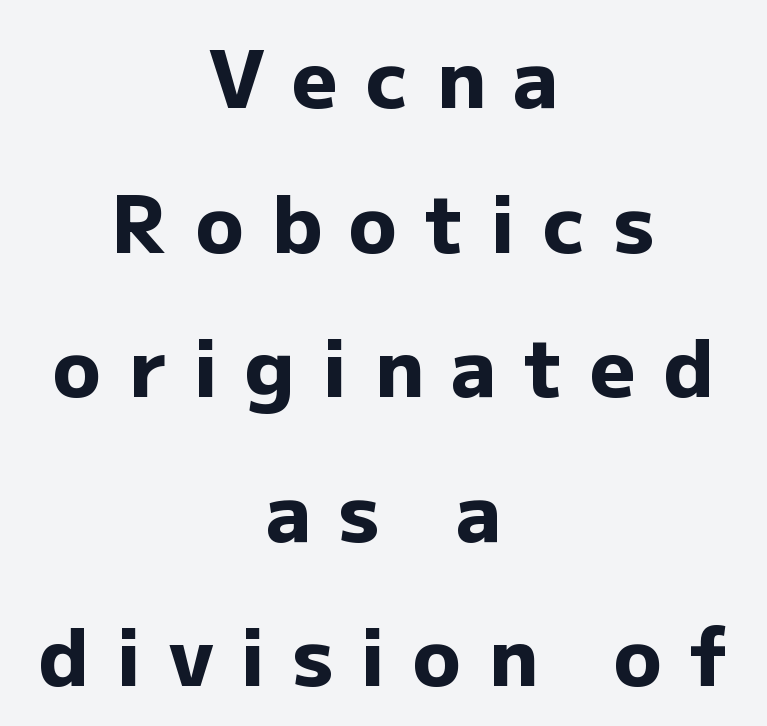
The paragraph shown floats in the horizontal middle. A clean baseline with only descenders dipping below it. Heavy, bold letterforms. Substantial extra tracking has been applied to these lines. You can tell it's not italic because the verticals are truly vertical. Here the designer chose a conventional face with non-uniform glyph widths.
